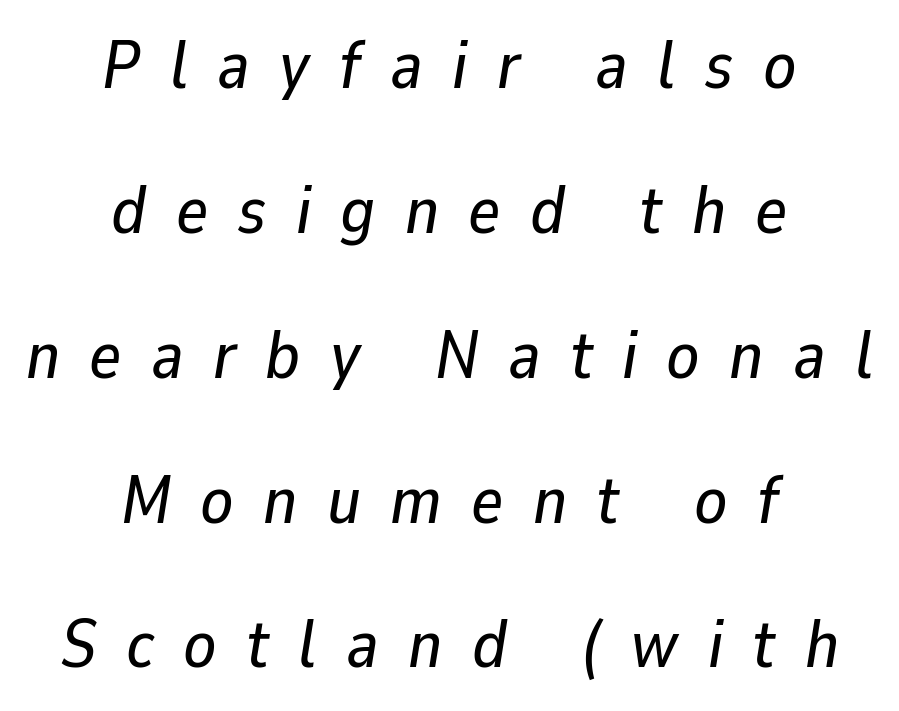
Q: Is the text italic (slanted)? A: Yes, it leans right by about 9 degrees.
Q: Is the text underlined? A: No.
Q: How is the paragraph aligned? A: Centered.
Q: Is the spacing between letters normal or unusually wide? A: Unusually wide.
Q: Is the spacing between lines tight, normal or loose? A: Loose.
Q: Width (condensed, normal, or wide)? A: Normal.
Q: Stroke contrast? A: Low.
Q: x-height? A: Medium.
Q: Monospaced? A: No.
